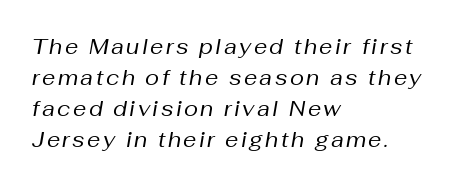
The image shows 21 px text type, italic (leaning right); set left-aligned, normal line spacing (1.48x), not underlined.
